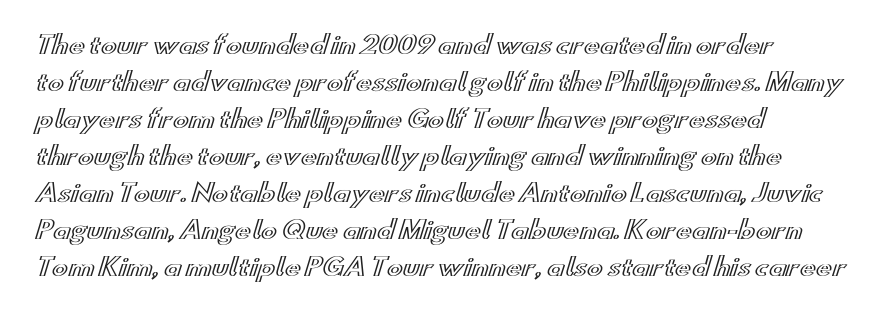
The lines in this sample share a left origin and differ only in where they stop. Glance below the letters and you will spot only blank space. The line-height multiplier appears to be the usual default. No extra tracking has been applied to these lines.
